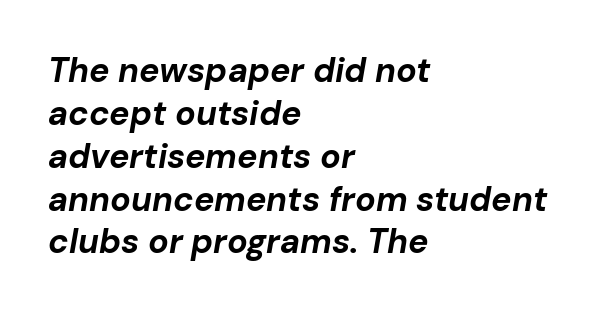
Q: Is the text bold? A: Yes.
Q: Is the text italic (slanted)? A: Yes, it leans right by about 10 degrees.
Q: Is the text underlined? A: No.
Q: How is the paragraph aligned? A: Left-aligned.
Q: Is the spacing between letters normal or unusually wide? A: Normal.
Q: Is the spacing between lines tight, normal or loose? A: Normal.
Q: Width (condensed, normal, or wide)? A: Normal.
Q: Stroke contrast? A: Low.
Q: x-height? A: Medium.
Q: Monospaced? A: No.
